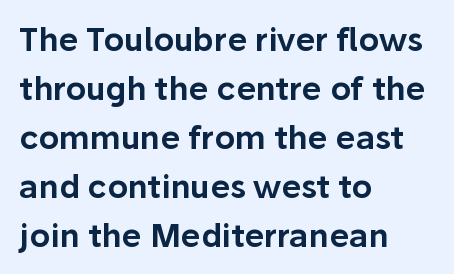
The image shows 32 px sans-serif type, upright; set left-aligned, normal line spacing (1.53x), normal letter spacing, not underlined; low stroke contrast and a medium x-height.
